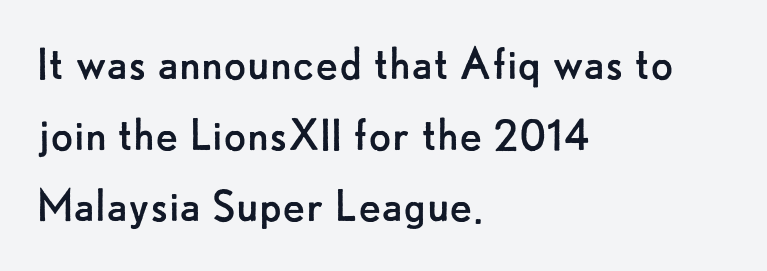
{"serif": "no", "italic": "no", "bold": "no", "weight": "regular", "width": "normal", "stroke_contrast": "low", "x_height": "small", "monospaced": "no", "underline": "no", "align": "left", "line_spacing": "normal", "line_spacing_ratio": 1.34, "letter_spacing": "normal", "letter_spacing_em": 0.0, "glyph_px": 53}
